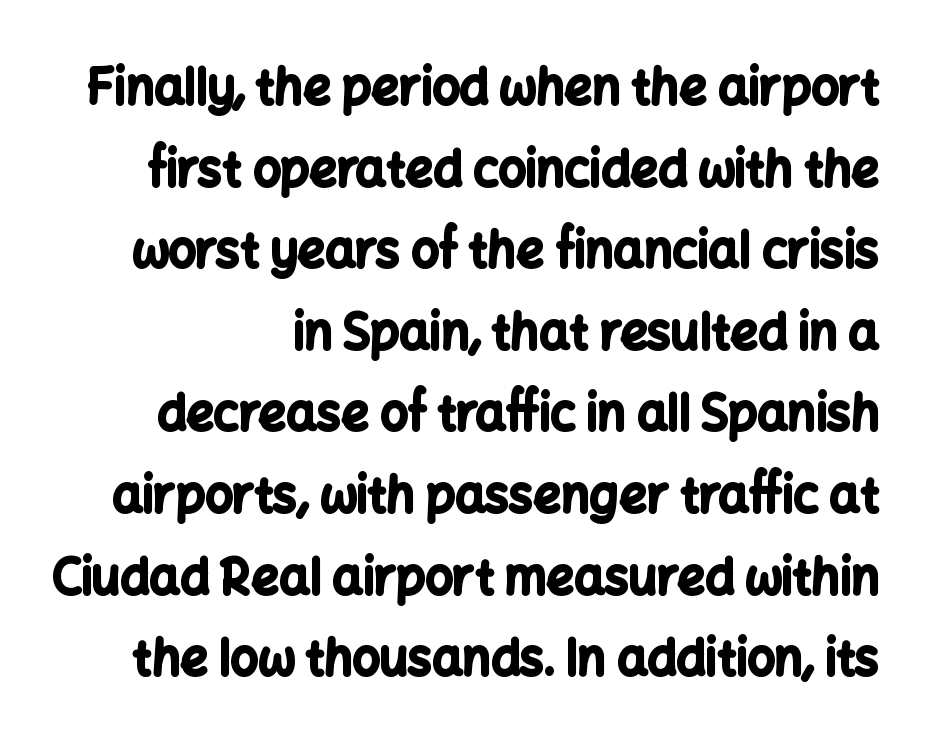
The image shows 48 px bold sans-serif type, upright; set normal line spacing (1.7x), normal letter spacing, not underlined; low stroke contrast and a medium x-height.
